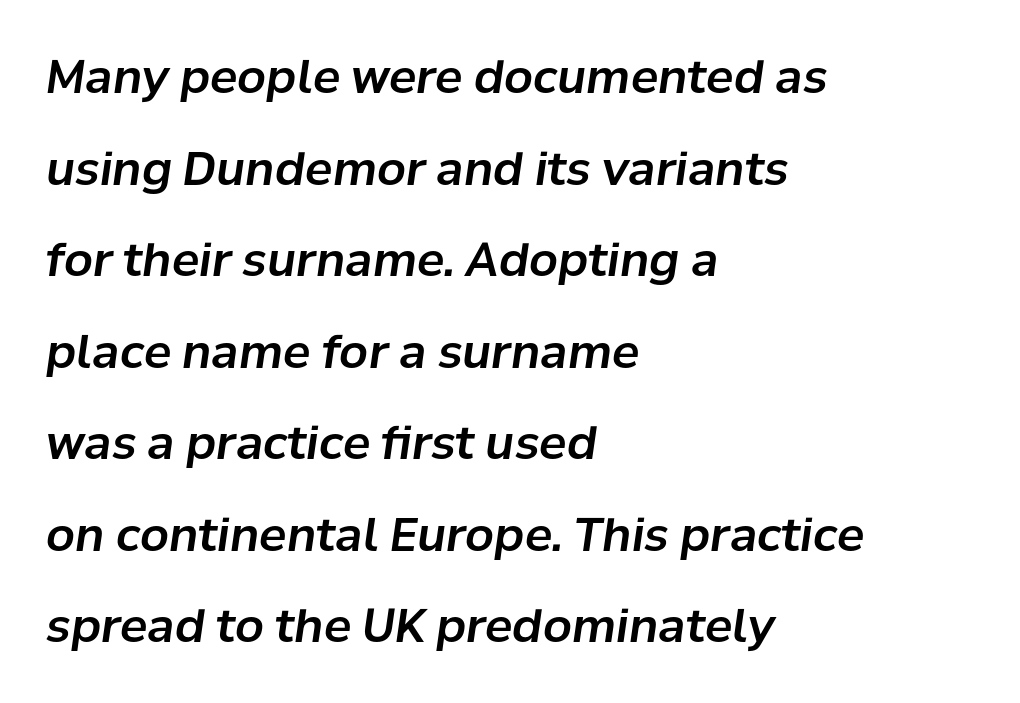
The image shows 46 px text type, italic (leaning right); set left-aligned, loose line spacing (1.99x), normal letter spacing, not underlined; low stroke contrast and a medium x-height.
